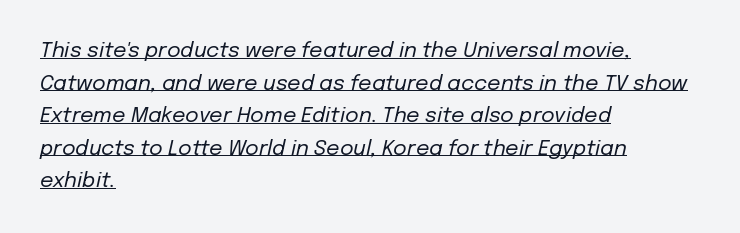
{"italic": "yes", "lean": "right", "slant_degrees": 12, "bold": "no", "underline": "yes", "align": "left", "line_spacing": "normal", "line_spacing_ratio": 1.55, "letter_spacing": "normal", "letter_spacing_em": 0.0, "glyph_px": 21}
